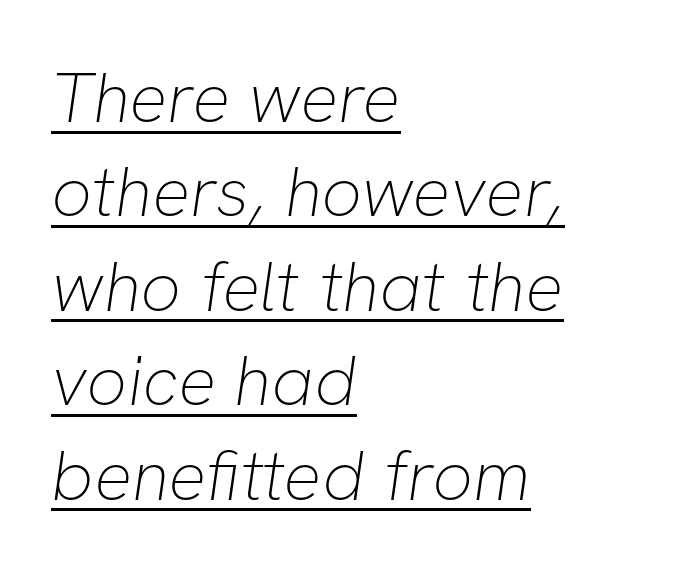
One glance says typical: line gaps are just what's usual. Check where the strokes stop: nothing finishes them off — pure sans. Spacing verdict: proportional, widths tailored to each character. How are the letters spaced? Ordinarily, with no added tracking. Alignment: flush left. Ink coverage per letter is moderate at most.
